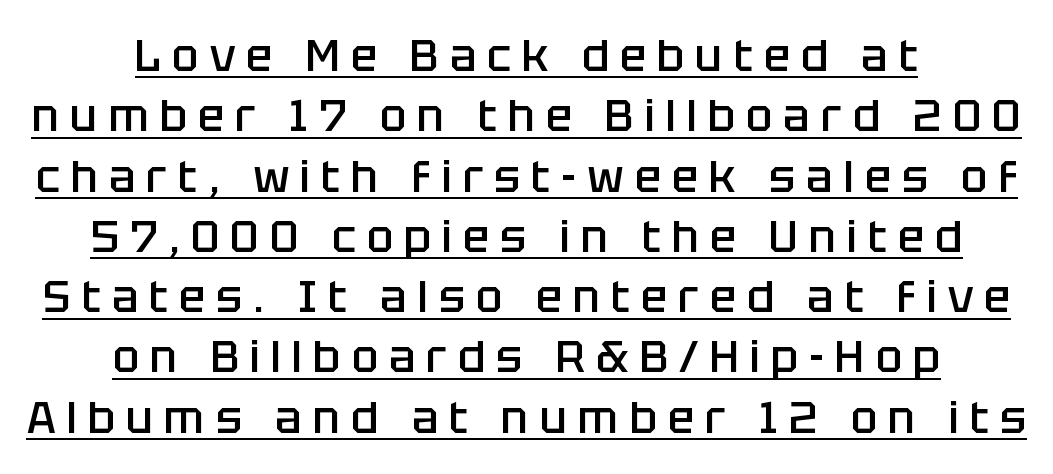
The image shows 44 px semibold sans-serif type, upright; set centered, normal line spacing (1.37x), unusually wide letter spacing (+0.25 em), underlined; low stroke contrast and a large x-height.
